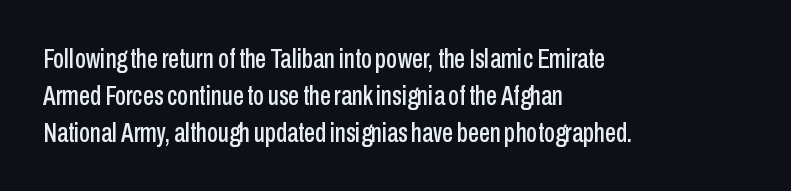
The image shows 28 px condensed sans-serif type, upright; set left-aligned, normal line spacing (1.32x), normal letter spacing, not underlined; low stroke contrast and a medium x-height.
